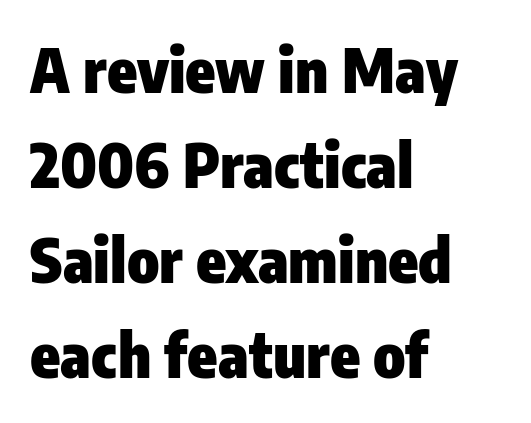
The typesetting leans heavy: a genuine bold. If you drew a ruler down the left edge, every line would touch it. Type without underlining. The line texture is even and compact thanks to regular tracking. Designer's note — italics off, roman on. To sum up the face: it is a sans, with no serifs.
